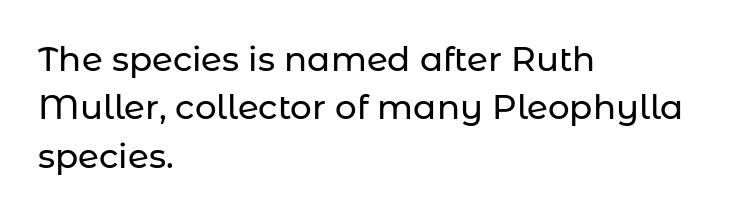
Plain, unruled lines of type. These lines were composed using upright roman letters. The face used here is proportionally spaced, like ordinary book or web type. In CSS terms this would be text-align: left. Summary of vertical rhythm: regular, with standard interline spacing. The letters carry no serifs — their stems end cleanly without finishing strokes.
